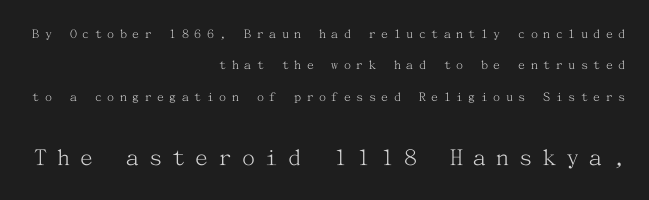
The image shows 26 px text type, upright; set right-aligned, loose line spacing (2.25x), unusually wide letter spacing (+0.39 em), not underlined; the second (bottom) block is 1.86x larger.
